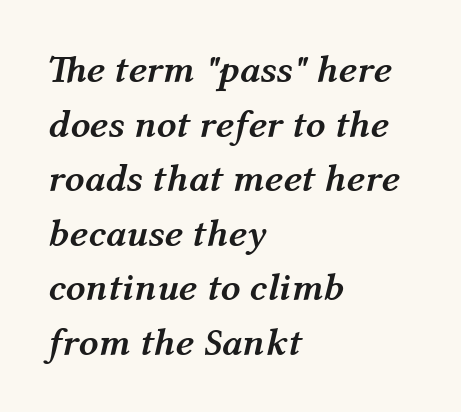
If you drew a ruler down the left edge, every line would touch it. This is oblique type, the kind used for emphasis or titles. Short note: letters normally spaced. A dark, heavy texture on the line: the type is bold. Baseline-to-baseline distance is the conventional proportion of letter height. Varying glyph widths throughout — classic text-font behaviour.
